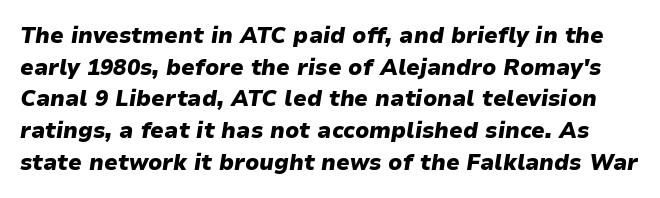
Q: Is the text bold? A: Yes.
Q: Is the text italic (slanted)? A: Yes, it leans right by about 9 degrees.
Q: Is the text underlined? A: No.
Q: Is the spacing between letters normal or unusually wide? A: Normal.
Q: Is the spacing between lines tight, normal or loose? A: Normal.
